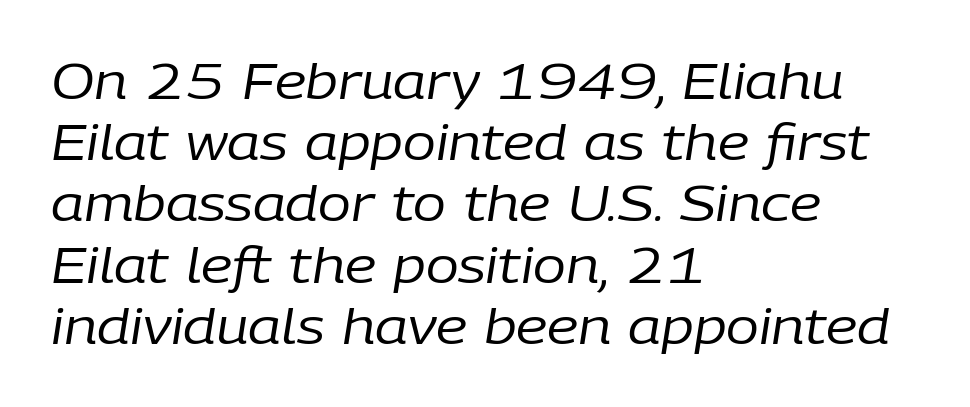
{"italic": "yes", "lean": "right", "slant_degrees": 9, "bold": "no", "weight": "regular", "width": "normal", "stroke_contrast": "low", "x_height": "medium", "monospaced": "no", "underline": "no", "align": "left", "line_spacing": "normal", "line_spacing_ratio": 1.25, "letter_spacing": "normal", "letter_spacing_em": 0.0, "glyph_px": 49}
